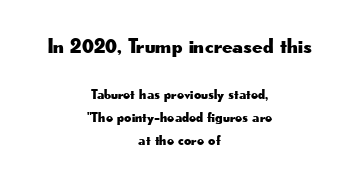
The image shows 21 px text type, upright; set centered, normal line spacing (1.64x), normal letter spacing, not underlined; the first (top) block is 1.5x larger.
